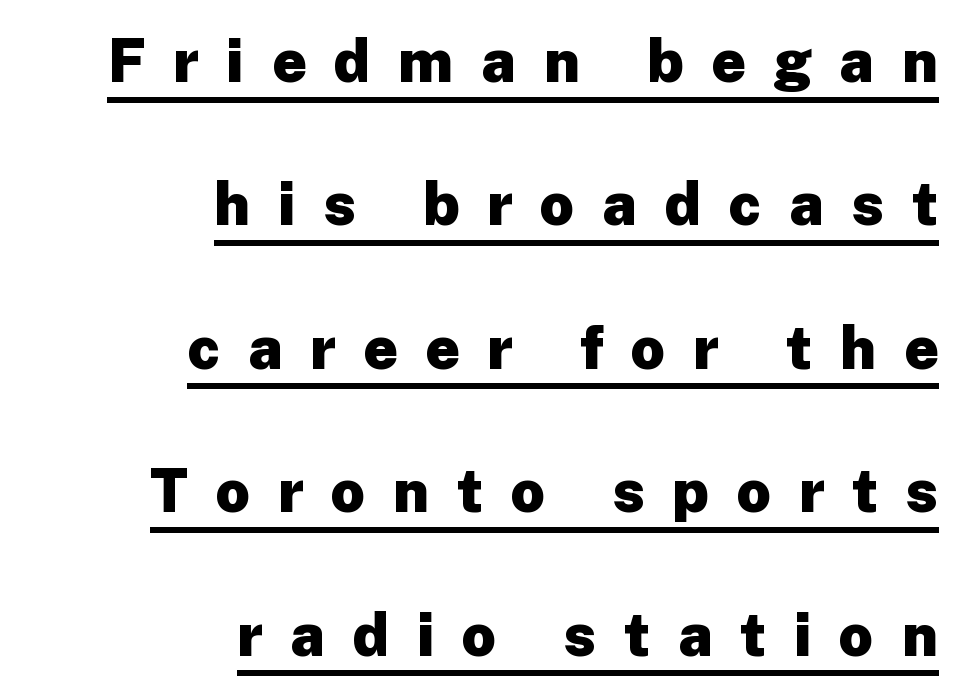
{"serif": "no", "italic": "no", "bold": "yes", "weight": "heavy", "width": "normal", "stroke_contrast": "low", "x_height": "medium", "monospaced": "no", "underline": "yes", "align": "right", "line_spacing": "loose", "line_spacing_ratio": 2.39, "letter_spacing": "wide", "letter_spacing_em": 0.46, "glyph_px": 60}
